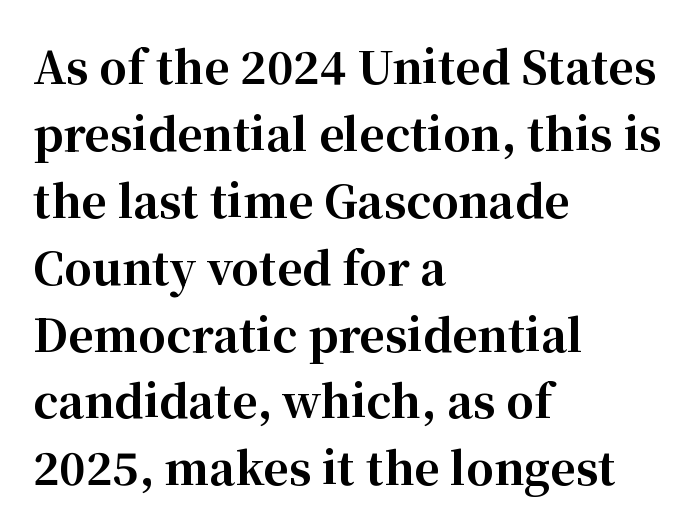
{"serif": "yes", "italic": "no", "bold": "yes", "weight": "bold", "width": "normal", "stroke_contrast": "high", "x_height": "medium", "monospaced": "no", "underline": "no", "align": "left", "line_spacing": "normal", "line_spacing_ratio": 1.52, "letter_spacing": "normal", "letter_spacing_em": 0.0, "glyph_px": 44}
